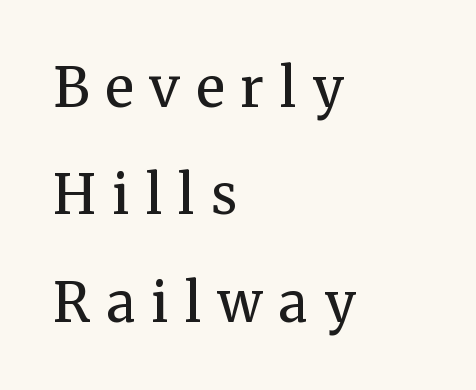
Q: Is the text bold? A: No.
Q: Is the text italic (slanted)? A: No, it is upright.
Q: Is the typeface a serif or a sans-serif typeface? A: Serif.
Q: Is the text underlined? A: No.
Q: How is the paragraph aligned? A: Left-aligned.
Q: Is the spacing between letters normal or unusually wide? A: Unusually wide.
Q: Is the spacing between lines tight, normal or loose? A: Loose.
Q: Width (condensed, normal, or wide)? A: Normal.
Q: Stroke contrast? A: Medium.
Q: x-height? A: Medium.
Q: Monospaced? A: No.
